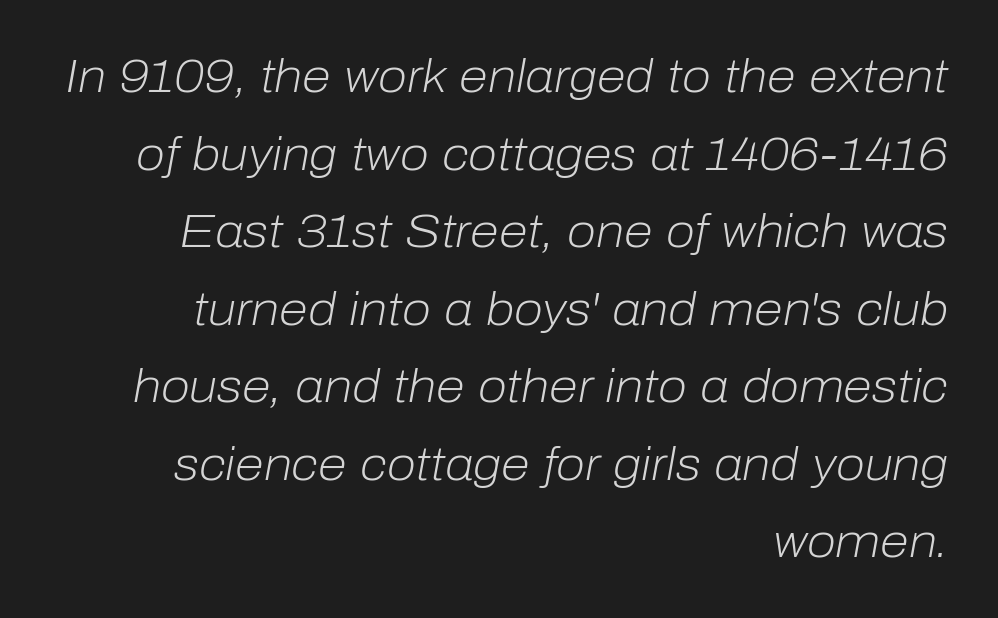
{"italic": "yes", "lean": "right", "slant_degrees": 10, "bold": "no", "weight": "light", "width": "normal", "stroke_contrast": "low", "x_height": "medium", "monospaced": "no", "underline": "no", "align": "right", "line_spacing": "normal", "line_spacing_ratio": 1.65, "letter_spacing": "normal", "letter_spacing_em": 0.0, "glyph_px": 47}
